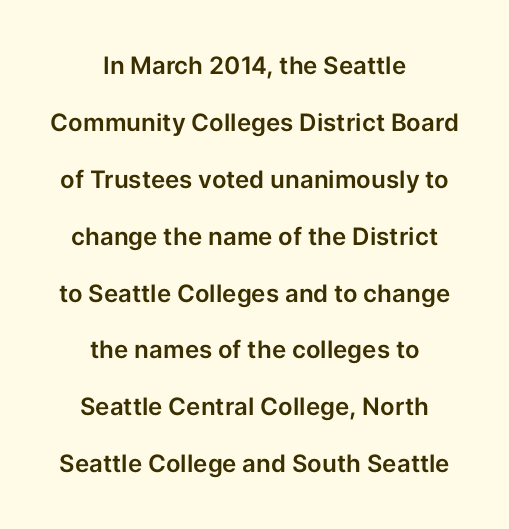
Q: Is the text italic (slanted)? A: No, it is upright.
Q: Is the text underlined? A: No.
Q: How is the paragraph aligned? A: Centered.
Q: Is the spacing between letters normal or unusually wide? A: Normal.
Q: Is the spacing between lines tight, normal or loose? A: Loose.
